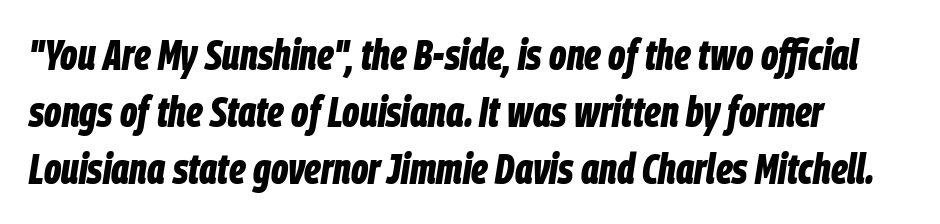
The zone under the glyphs is completely vacant. There's an unmistakable incline to the writing here. These lines are rendered in a variable-pitch font. Typographic density is high because the face is bold.
